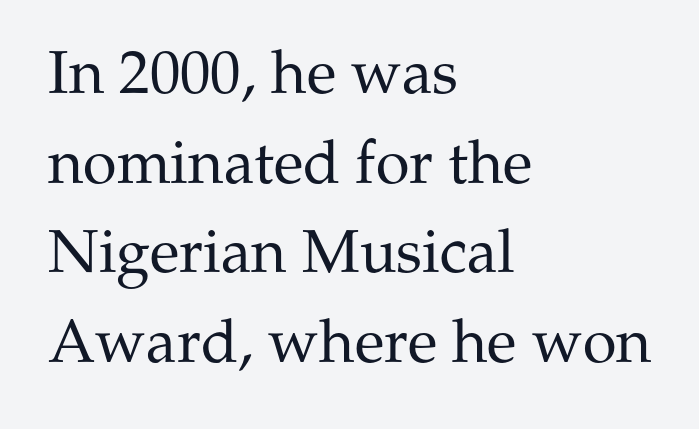
{"serif": "yes", "italic": "no", "bold": "no", "weight": "regular", "width": "normal", "stroke_contrast": "medium", "x_height": "medium", "monospaced": "no", "underline": "no", "align": "left", "line_spacing": "normal", "line_spacing_ratio": 1.47, "letter_spacing": "normal", "letter_spacing_em": 0.0, "glyph_px": 61}
